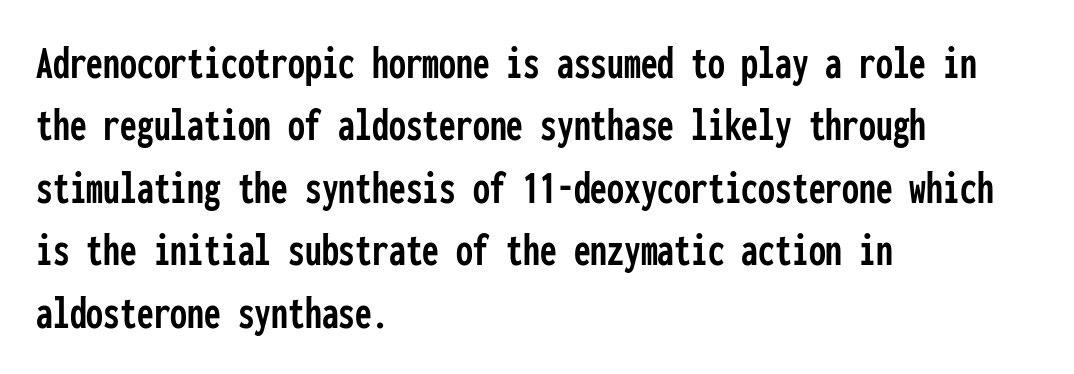
{"serif": "no", "italic": "no", "width": "condensed", "stroke_contrast": "low", "x_height": "medium", "monospaced": "yes", "underline": "no", "align": "left", "line_spacing": "normal", "line_spacing_ratio": 1.3, "letter_spacing": "normal", "letter_spacing_em": 0.0, "glyph_px": 48}
